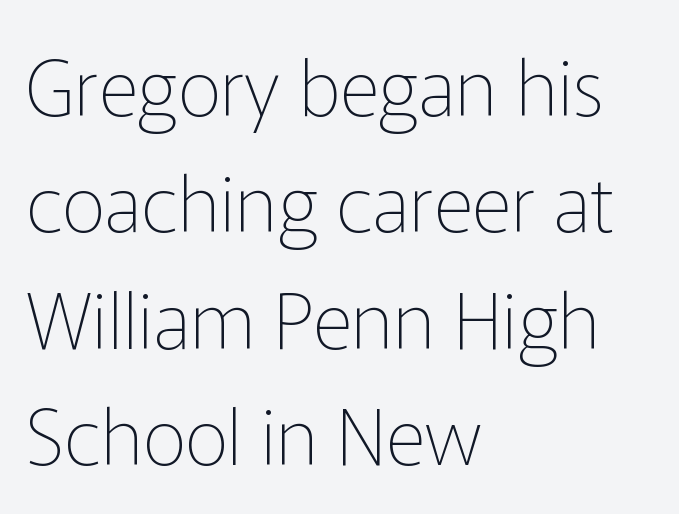
Stem width sits at or under what a default text font uses. Characters remain perfectly vertical along every line. The passage shown has conventional tracking throughout. Just letters on the line, the space beneath them empty. Regular leading.
